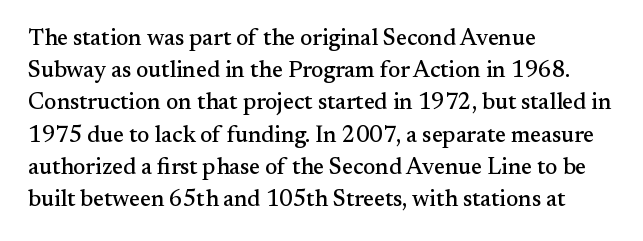
{"italic": "no", "underline": "no", "align": "left", "line_spacing": "normal", "line_spacing_ratio": 1.4, "letter_spacing": "normal", "letter_spacing_em": 0.0, "glyph_px": 23}
